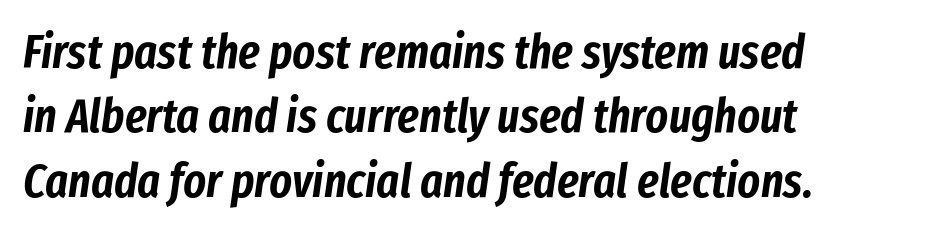
When letters slant like this, we call the style italic. Type without underlining. The horizontal fit of the characters is conventional and even. The compositor pushed each line to the left boundary.
